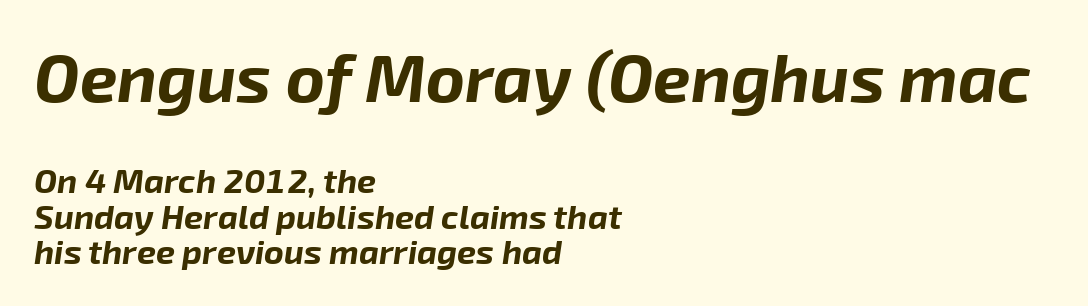
Notice how the stems are inclined rather than vertical — that's the hallmark of italics. This is heavy type, rendered in bold. The compositor pushed each line to the left boundary. Quick note: interline space is minimal. Character size in the leading block exceeds that of the trailing block. Type without underlining.
